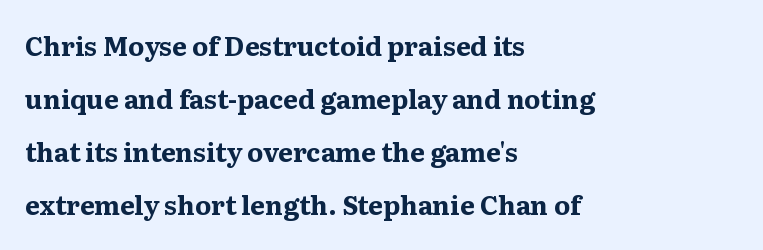
These lines keep a tight, regular rhythm from letter to letter. Each row of text sits above clean, open space. Reading down the block, your eye returns to a fixed left position each line. Style check: upright. Students, observe: this is what heavily led, spacious text looks like. The strokes are fattened all the way to bold.
